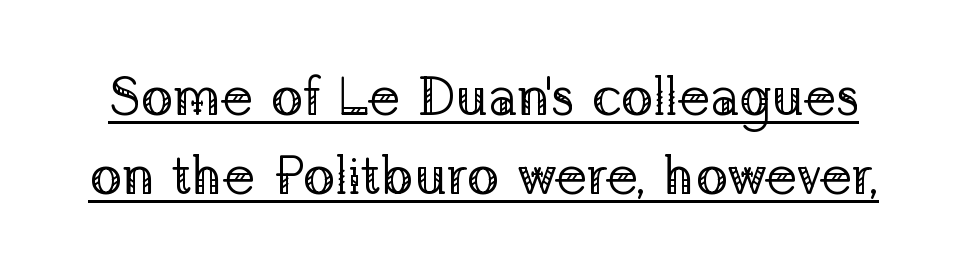
The image shows 54 px regular-weight serif type, upright; set normal line spacing (1.46x), normal letter spacing, underlined; low stroke contrast and a medium x-height.
